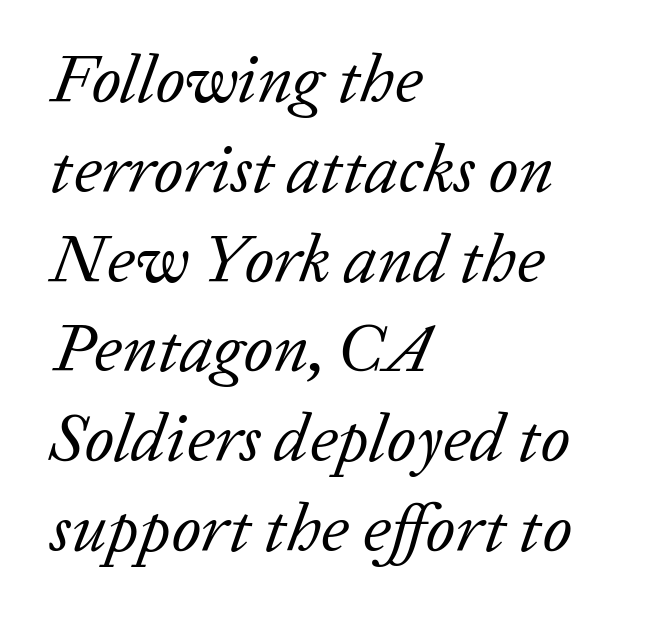
The image shows 68 px regular-weight serif type, italic (leaning right); set left-aligned, normal line spacing (1.32x), normal letter spacing, not underlined; low stroke contrast and a medium x-height.
